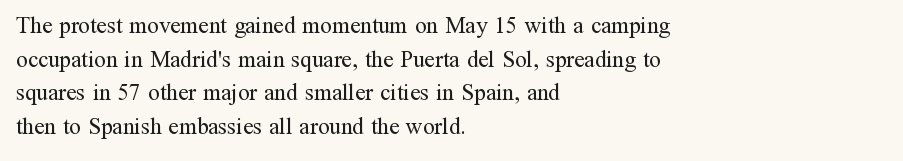
The image shows 23 px text type, upright; set left-aligned, normal line spacing (1.46x), normal letter spacing, not underlined.
